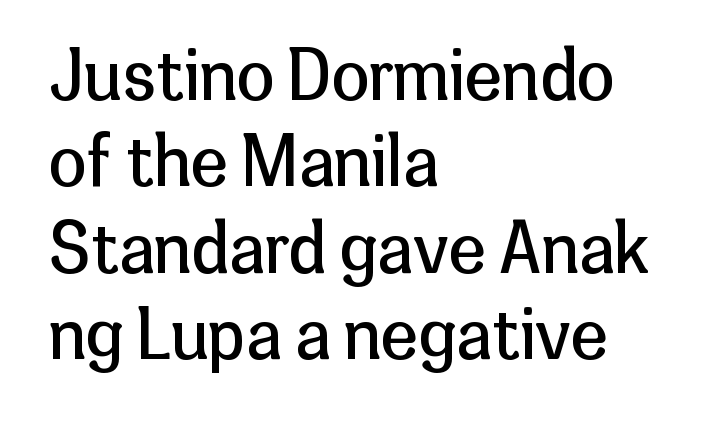
Q: Is the text bold? A: No.
Q: Is the text italic (slanted)? A: No, it is upright.
Q: Is the typeface a serif or a sans-serif typeface? A: Sans-serif.
Q: Is the text underlined? A: No.
Q: How is the paragraph aligned? A: Left-aligned.
Q: Is the spacing between letters normal or unusually wide? A: Normal.
Q: Is the spacing between lines tight, normal or loose? A: Normal.
Q: Width (condensed, normal, or wide)? A: Normal.
Q: Stroke contrast? A: Low.
Q: x-height? A: Medium.
Q: Monospaced? A: No.
